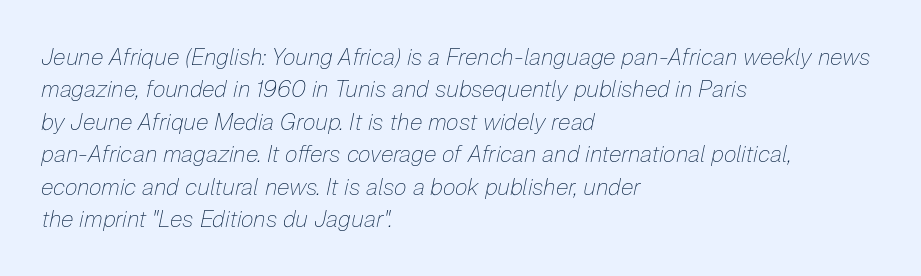
This sample uses plain, unmodified letter spacing. A typesetter would mark this as italic. The letters look calm and open, with moderate or lighter stems. A classic flush-left, rag-right setting is used for this passage. The rendering uses a moderate line-height, typical for paragraphs. Glance below the letters and you will spot only blank space.
